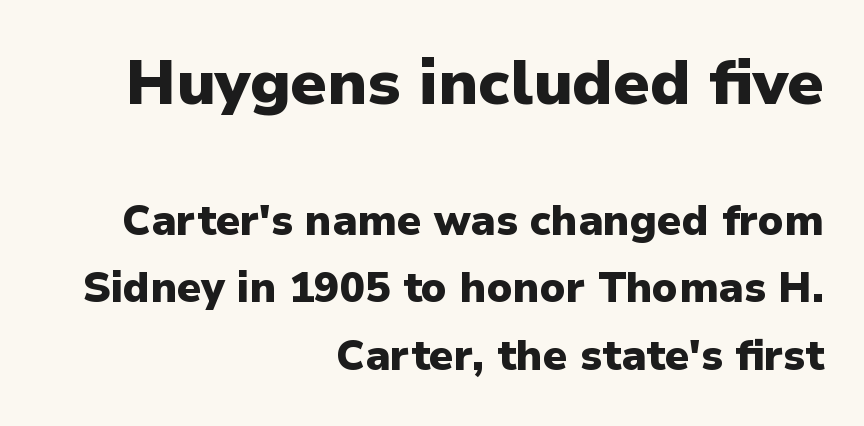
Q: Is the text bold? A: Yes.
Q: Is the text italic (slanted)? A: No, it is upright.
Q: Is the typeface a serif or a sans-serif typeface? A: Sans-serif.
Q: Is the text underlined? A: No.
Q: How is the paragraph aligned? A: Right-aligned.
Q: Is the spacing between letters normal or unusually wide? A: Normal.
Q: Is the spacing between lines tight, normal or loose? A: Normal.
Q: Which block of text is set in a larger size, the first (top) or the second (bottom)? A: The first (top) one.
Q: Width (condensed, normal, or wide)? A: Normal.
Q: Stroke contrast? A: Low.
Q: x-height? A: Medium.
Q: Monospaced? A: No.
